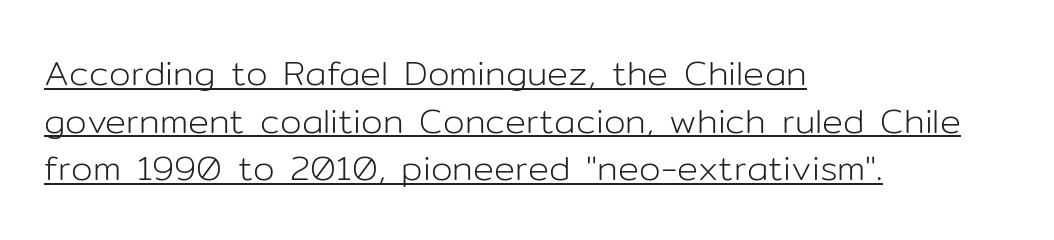
The image shows 35 px light sans-serif type, upright; set left-aligned, normal line spacing (1.36x), normal letter spacing, underlined; low stroke contrast and a medium x-height.
